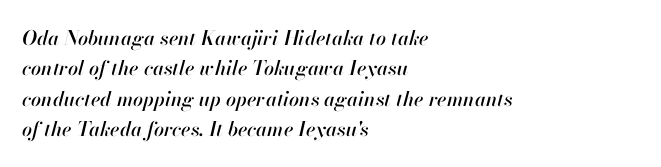
Q: Is the text italic (slanted)? A: Yes, it leans right by about 13 degrees.
Q: Is the text underlined? A: No.
Q: How is the paragraph aligned? A: Left-aligned.
Q: Is the spacing between letters normal or unusually wide? A: Normal.
Q: Is the spacing between lines tight, normal or loose? A: Normal.
